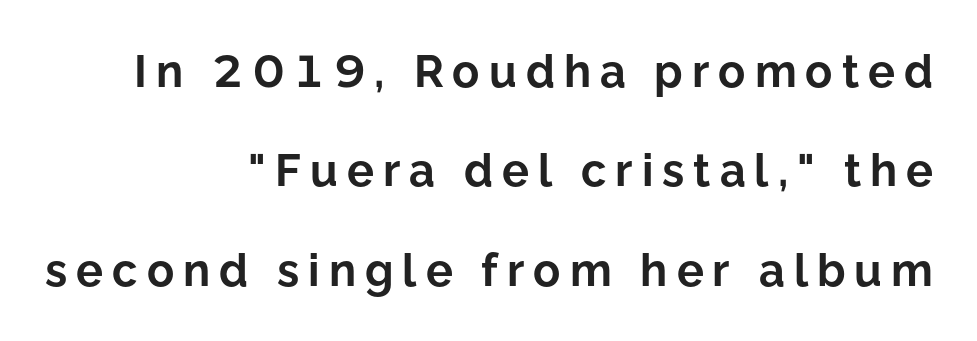
Q: Is the text bold? A: Yes.
Q: Is the text italic (slanted)? A: No, it is upright.
Q: Is the typeface a serif or a sans-serif typeface? A: Sans-serif.
Q: Is the text underlined? A: No.
Q: How is the paragraph aligned? A: Right-aligned.
Q: Is the spacing between letters normal or unusually wide? A: Unusually wide.
Q: Is the spacing between lines tight, normal or loose? A: Loose.
Q: Width (condensed, normal, or wide)? A: Normal.
Q: Stroke contrast? A: Low.
Q: x-height? A: Medium.
Q: Monospaced? A: No.
